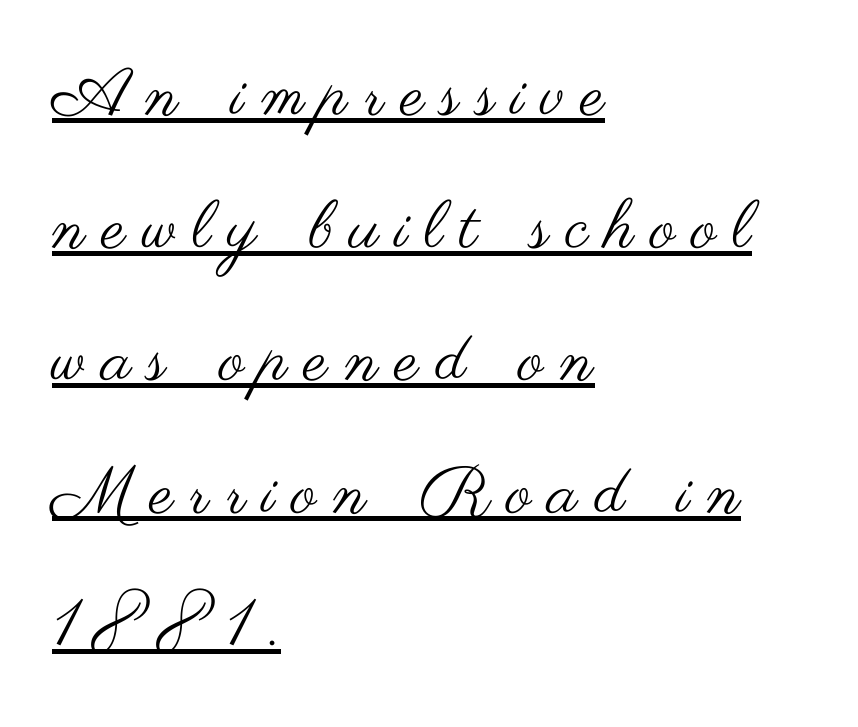
The image shows 67 px regular-weight, wide sans-serif type; set left-aligned, loose line spacing (1.98x), unusually wide letter spacing (+0.25 em), underlined; medium stroke contrast and a small x-height.
